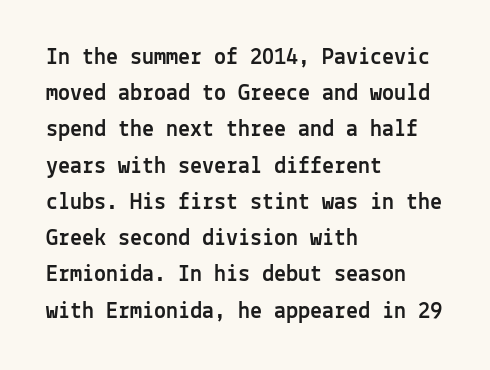
{"italic": "no", "underline": "no", "align": "left", "line_spacing": "normal", "line_spacing_ratio": 1.51, "letter_spacing": "normal", "letter_spacing_em": 0.0, "glyph_px": 24}
